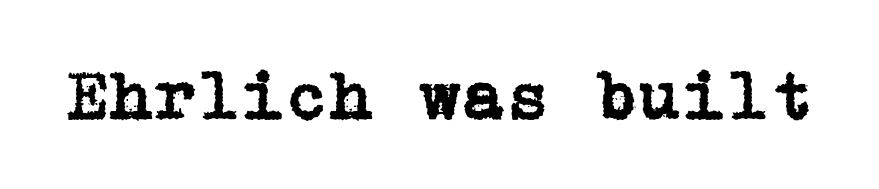
The image shows 71 px serif type, upright; set normal letter spacing, not underlined; low stroke contrast and a medium x-height.
